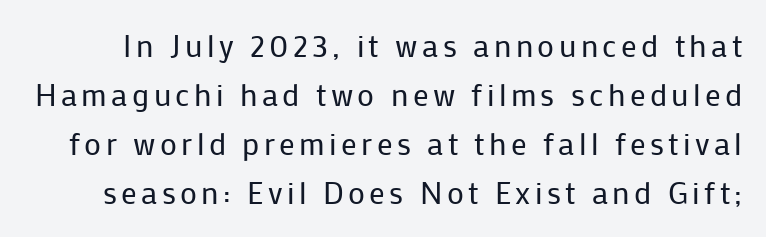
The image shows 31 px regular-weight sans-serif type, upright; set normal line spacing (1.58x), not underlined; low stroke contrast and a medium x-height.
